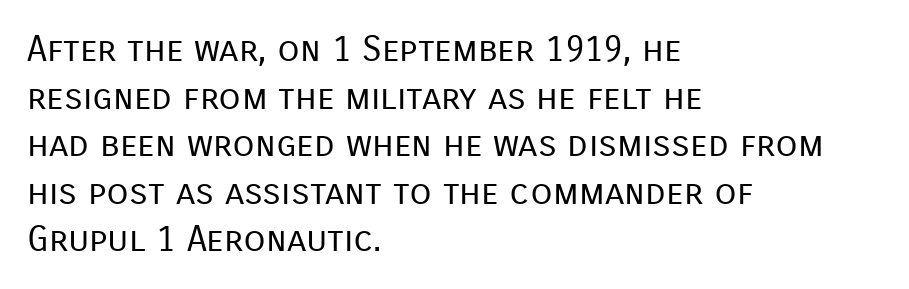
The image shows 36 px regular-weight sans-serif type, upright; set left-aligned, normal line spacing (1.32x), normal letter spacing, not underlined; low stroke contrast and a medium x-height.
